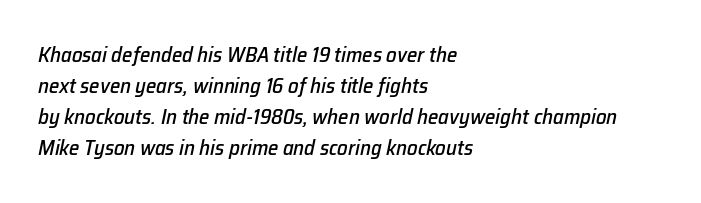
Quick note: underline off. Quick note: interline space is typical. Typeset ragged right — the left edge is the straight one. Compared with typical body copy, the letter spacing here is the same. The letters are slanted; this is an italic face.
